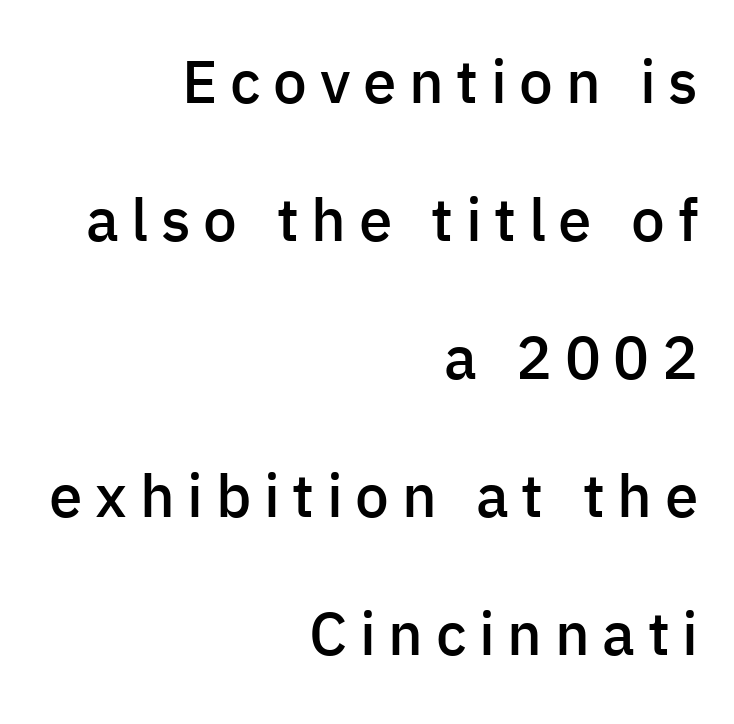
Q: Is the text bold? A: Semi-bold.
Q: Is the text italic (slanted)? A: No, it is upright.
Q: Is the typeface a serif or a sans-serif typeface? A: Sans-serif.
Q: Is the text underlined? A: No.
Q: How is the paragraph aligned? A: Right-aligned.
Q: Is the spacing between letters normal or unusually wide? A: Unusually wide.
Q: Is the spacing between lines tight, normal or loose? A: Loose.
Q: Width (condensed, normal, or wide)? A: Normal.
Q: Stroke contrast? A: Low.
Q: x-height? A: Medium.
Q: Monospaced? A: No.
